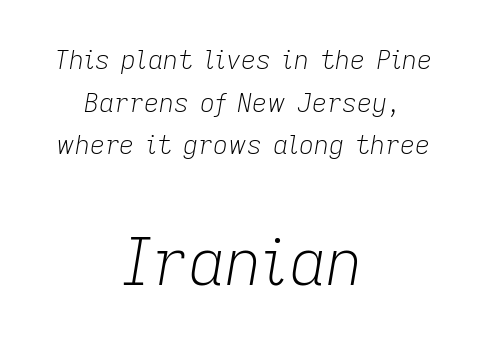
Which margin do the lines hug? Neither — every line sits in the middle. The rendering uses natural spacing where letterforms have individual widths. Caption: upper text group reduced, lower text group enlarged. Underline: absent. Glyph-to-glyph distance matches everyday printed text.
